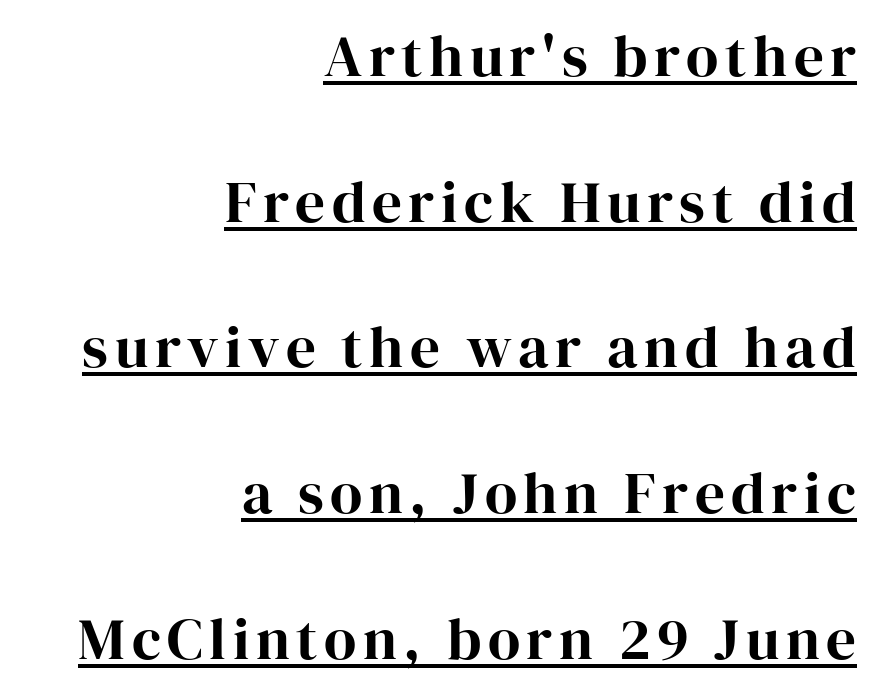
Q: Is the text italic (slanted)? A: No, it is upright.
Q: Is the typeface a serif or a sans-serif typeface? A: Serif.
Q: Is the text underlined? A: Yes.
Q: How is the paragraph aligned? A: Right-aligned.
Q: Is the spacing between lines tight, normal or loose? A: Loose.
Q: Width (condensed, normal, or wide)? A: Normal.
Q: Stroke contrast? A: High.
Q: x-height? A: Medium.
Q: Monospaced? A: No.
